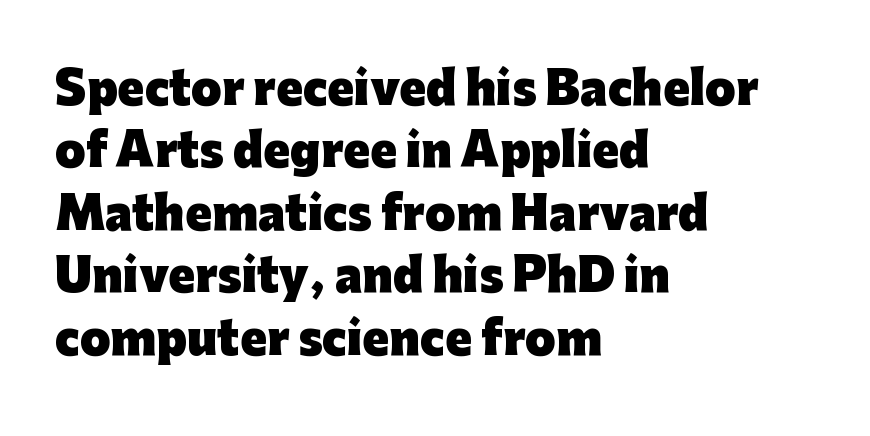
The image shows 44 px heavy sans-serif type, upright; set left-aligned, normal line spacing (1.42x), normal letter spacing, not underlined; low stroke contrast and a medium x-height.
